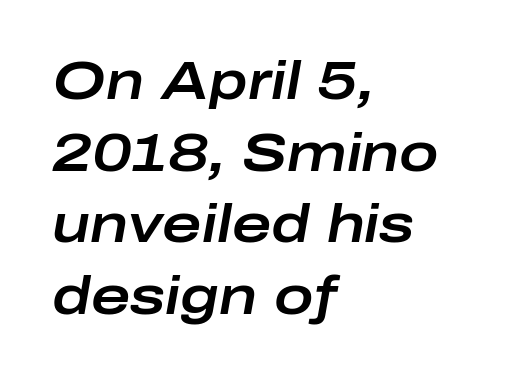
The image shows 53 px wide type, italic (leaning right); set left-aligned, normal line spacing (1.35x), normal letter spacing, not underlined; low stroke contrast and a medium x-height.
